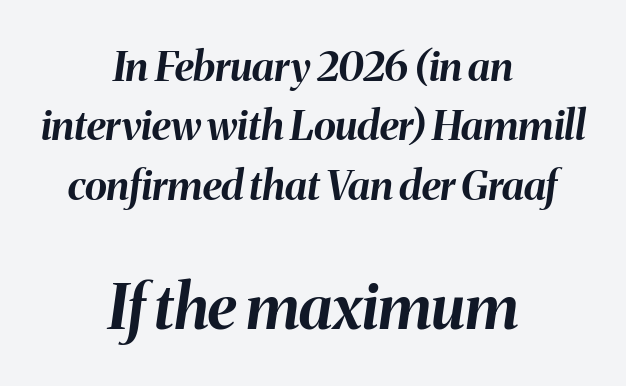
{"italic": "yes", "lean": "right", "slant_degrees": 8, "bold": "yes", "weight": "bold", "width": "normal", "stroke_contrast": "medium", "x_height": "medium", "monospaced": "no", "underline": "no", "align": "center", "line_spacing": "normal", "line_spacing_ratio": 1.45, "letter_spacing": "normal", "letter_spacing_em": 0.0, "larger_block": "second", "size_ratio": 1.51, "glyph_px": 62}
